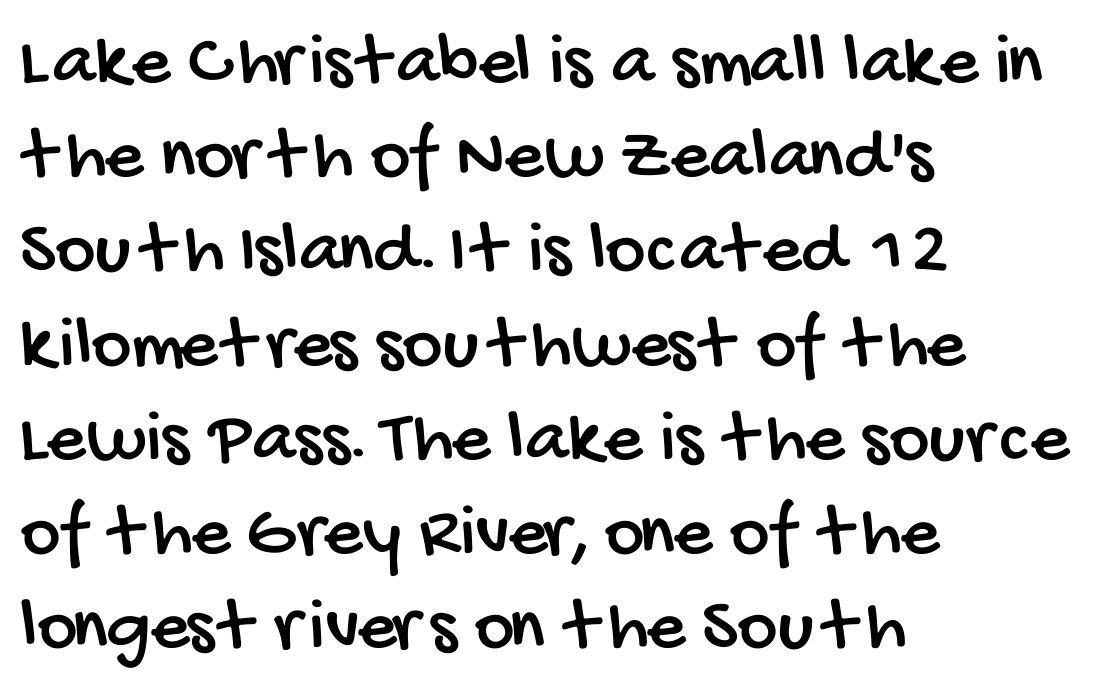
Here the designer chose a conventional face with non-uniform glyph widths. Descenders are the only things crossing below the line. Between one letter and the next there's only the usual sliver of space. The characters display no serif detailing; their extremities are plain.
